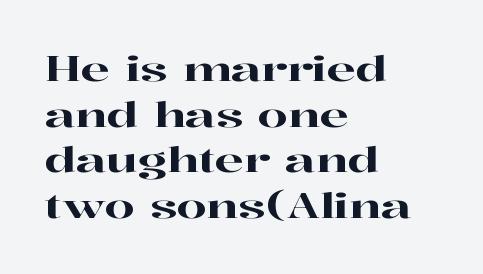
The text block is weighted toward the left margin, trailing off unevenly rightward. Vertical spacing — default. Quick note: underline off. Every character sits straight up, as roman type does.
